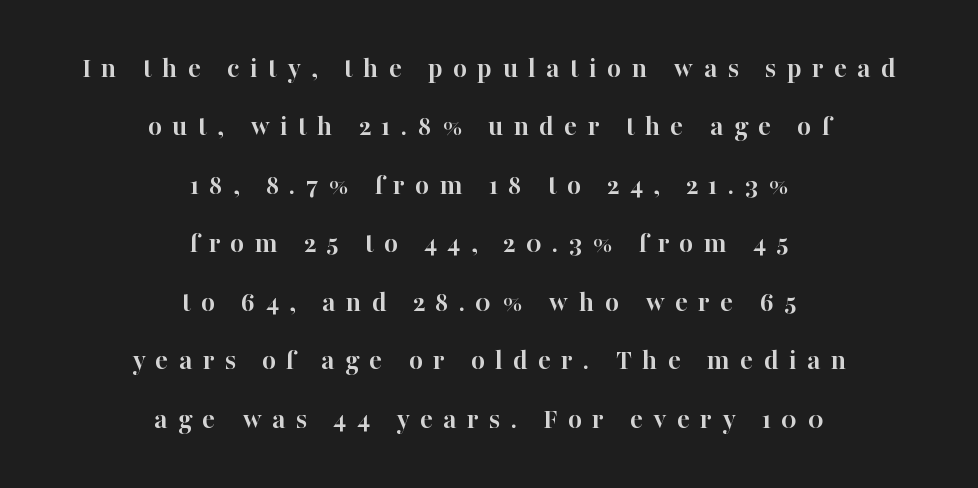
No word sits above an underline. There is plenty of visible air inserted between adjacent glyphs. Letterform terminals end in serifs throughout the passage. Does the copy run flush right? No — it is centered line by line.
